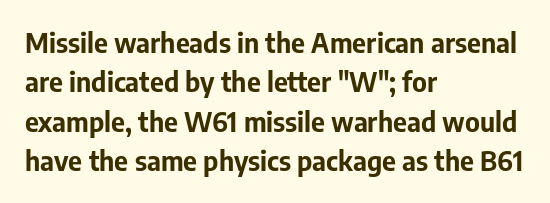
The line texture is even and compact thanks to regular tracking. Notice how the passage keeps a crisp vertical edge on the left only. Rendered with straight, roman letterforms. A bare baseline throughout the passage. One glance says typical: line gaps are just what's usual.
